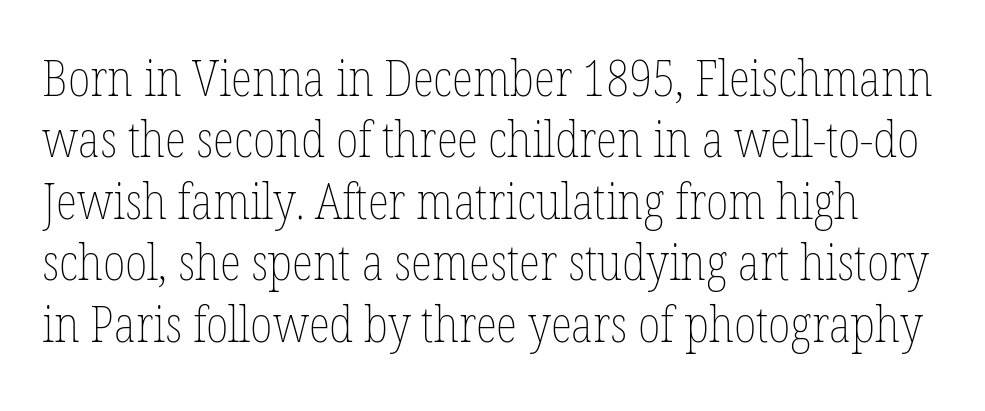
No extra ink here — the face is not bold. Nobody drew a line under any word here. A typesetter would call this zero additional tracking. Every character sits straight up, as roman type does.
